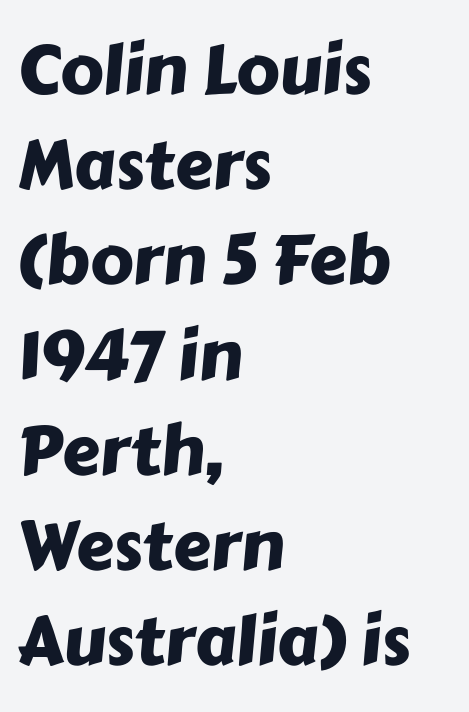
{"serif": "no", "width": "normal", "stroke_contrast": "low", "x_height": "medium", "monospaced": "no", "underline": "no", "align": "left", "line_spacing": "normal", "line_spacing_ratio": 1.4, "letter_spacing": "normal", "letter_spacing_em": 0.0, "glyph_px": 68}
